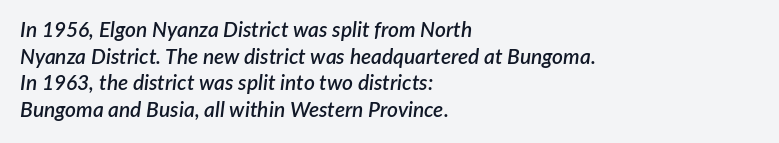
{"italic": "yes", "lean": "right", "slant_degrees": 7, "bold": "semi", "underline": "no", "align": "left", "line_spacing": "normal", "line_spacing_ratio": 1.27, "letter_spacing": "normal", "letter_spacing_em": 0.0, "glyph_px": 21}
